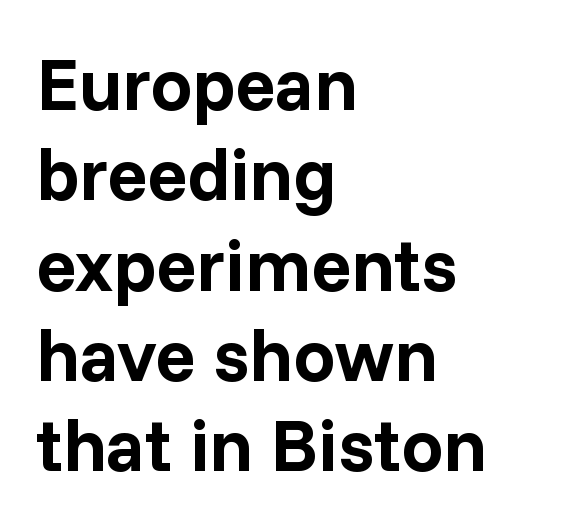
The type sits square on the baseline with zero lean. Note: no serifs on the glyphs. Students, this is bold: see how much ink each stroke carries. Here the designer chose a conventional face with non-uniform glyph widths.
